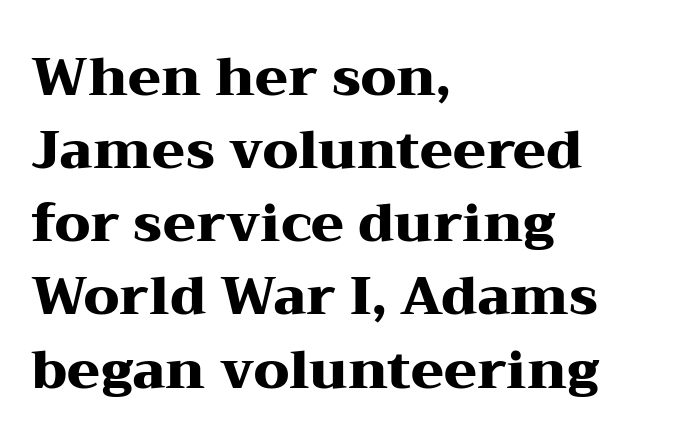
Classification — serif. Is this a fixed-width face? No — the glyphs have proportional, varying widths. Students, this is bold: see how much ink each stroke carries. Default kerning and tracking; the words read as compact shapes.
